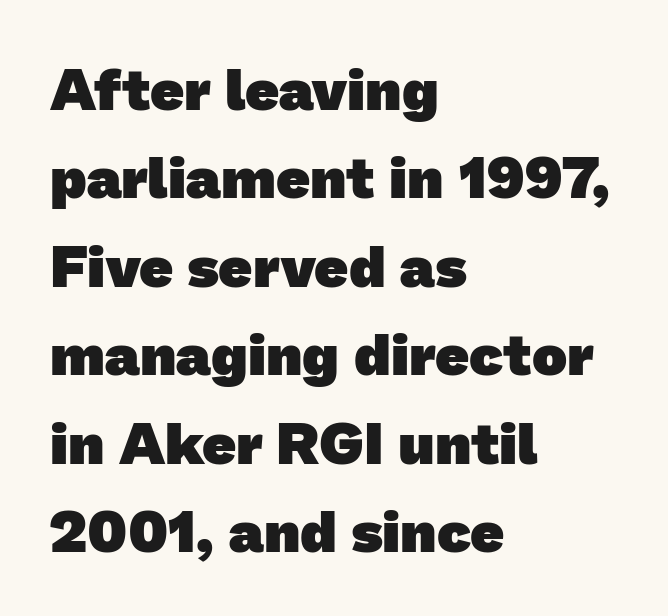
Q: Is the text bold? A: Yes.
Q: Is the typeface a serif or a sans-serif typeface? A: Sans-serif.
Q: Is the text underlined? A: No.
Q: How is the paragraph aligned? A: Left-aligned.
Q: Is the spacing between letters normal or unusually wide? A: Normal.
Q: Is the spacing between lines tight, normal or loose? A: Normal.
Q: Width (condensed, normal, or wide)? A: Normal.
Q: Stroke contrast? A: Low.
Q: x-height? A: Medium.
Q: Monospaced? A: No.
